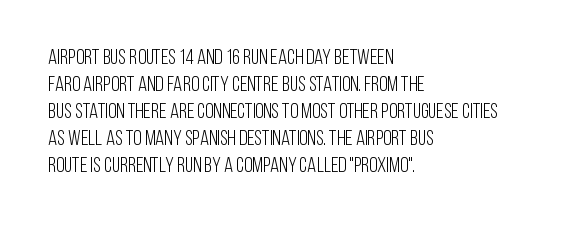
{"italic": "no", "bold": "no", "underline": "no", "align": "left", "line_spacing": "normal", "line_spacing_ratio": 1.28, "letter_spacing": "normal", "letter_spacing_em": 0.0, "glyph_px": 21}
